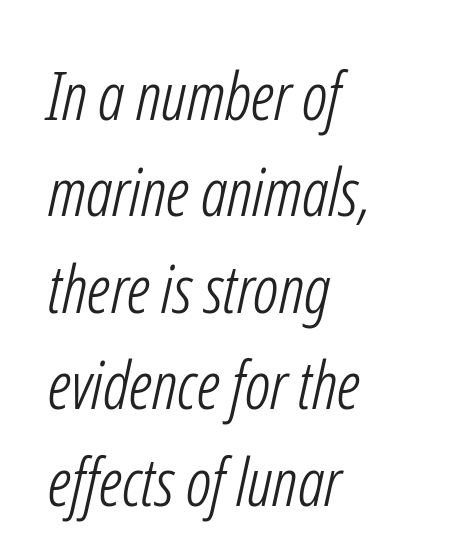
Q: Is the text bold? A: No.
Q: Is the typeface a serif or a sans-serif typeface? A: Sans-serif.
Q: Is the text underlined? A: No.
Q: How is the paragraph aligned? A: Left-aligned.
Q: Is the spacing between letters normal or unusually wide? A: Normal.
Q: Is the spacing between lines tight, normal or loose? A: Normal.
Q: Width (condensed, normal, or wide)? A: Condensed.
Q: Stroke contrast? A: Low.
Q: x-height? A: Medium.
Q: Monospaced? A: No.
